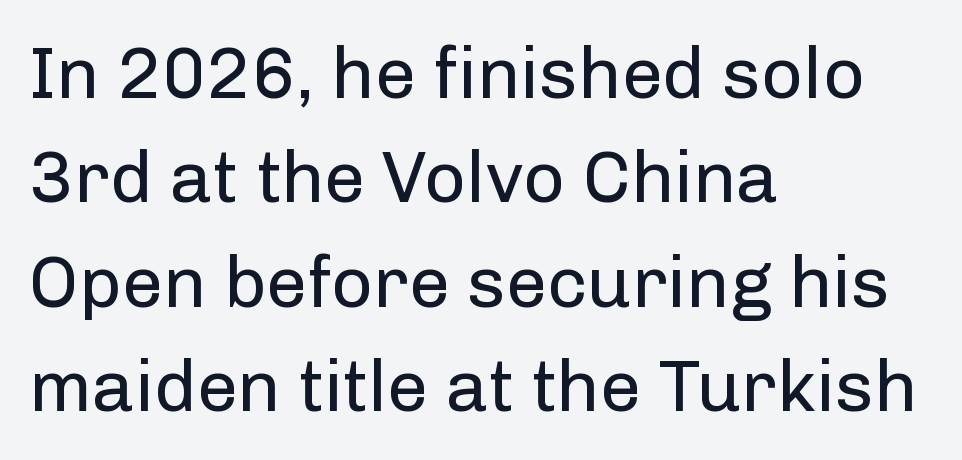
Q: Is the text bold? A: No.
Q: Is the text italic (slanted)? A: No, it is upright.
Q: Is the typeface a serif or a sans-serif typeface? A: Sans-serif.
Q: Is the text underlined? A: No.
Q: How is the paragraph aligned? A: Left-aligned.
Q: Is the spacing between letters normal or unusually wide? A: Normal.
Q: Is the spacing between lines tight, normal or loose? A: Normal.
Q: Width (condensed, normal, or wide)? A: Normal.
Q: Stroke contrast? A: Low.
Q: x-height? A: Medium.
Q: Monospaced? A: No.
